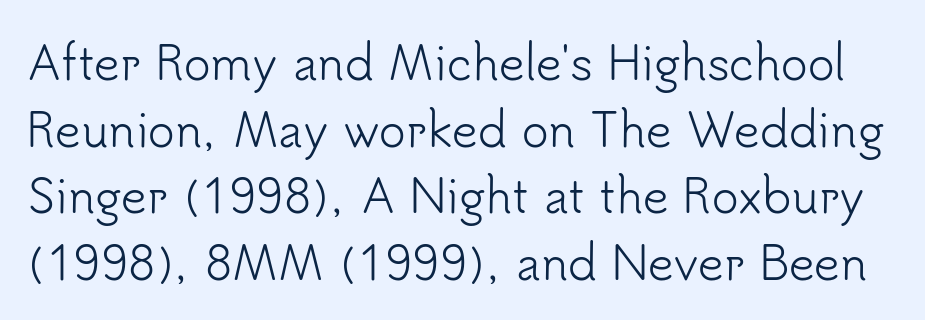
The image shows 45 px light sans-serif type, upright; set normal line spacing (1.48x), normal letter spacing, not underlined; low stroke contrast and a small x-height.
